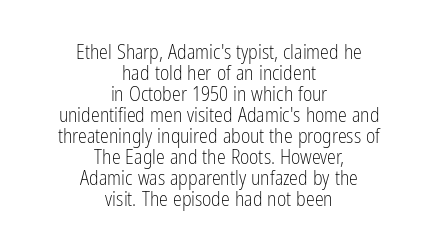
The image shows 20 px text type, upright; set centered, tight line spacing (1.05x), normal letter spacing, not underlined.
